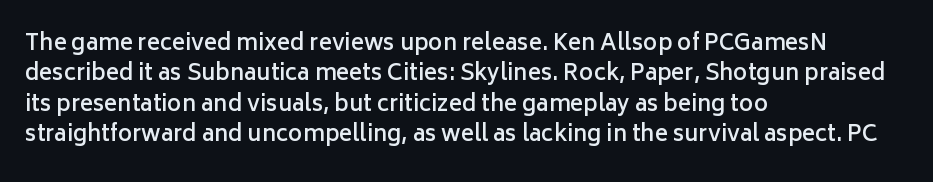
Q: Is the text bold? A: Semi-bold.
Q: Is the text italic (slanted)? A: No, it is upright.
Q: Is the text underlined? A: No.
Q: How is the paragraph aligned? A: Left-aligned.
Q: Is the spacing between letters normal or unusually wide? A: Normal.
Q: Is the spacing between lines tight, normal or loose? A: Normal.
